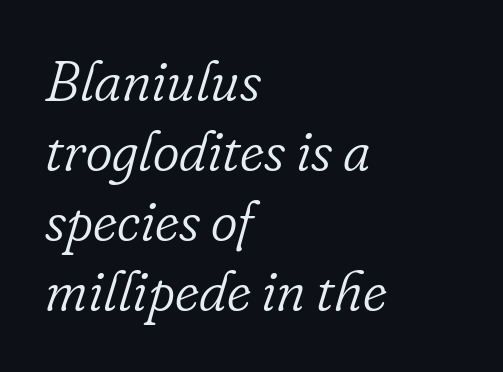
A typesetter would call this proportional, since set widths differ per character. The paragraph has a hard left edge and a soft right edge. This sample uses a serif face. Slanted lettering throughout. No letter is thick-stroked: the sample isn't bold. Anything drawn beneath the words? Only blank space.
